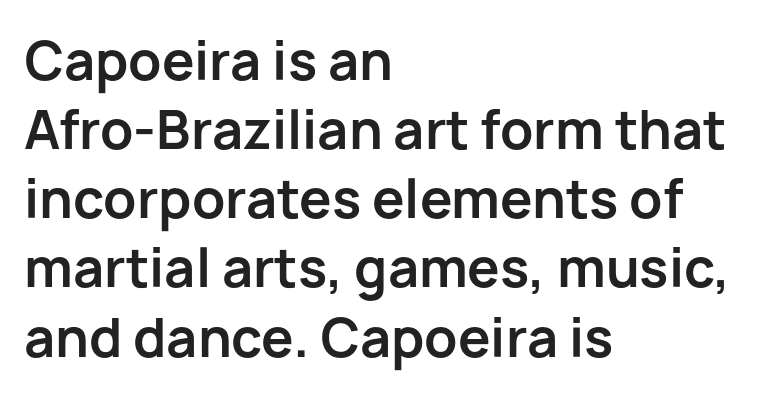
The image shows 52 px bold sans-serif type, upright; set left-aligned, normal line spacing (1.33x), normal letter spacing, not underlined; low stroke contrast and a medium x-height.
